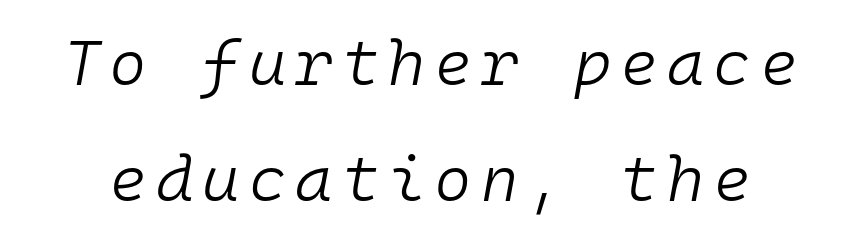
{"italic": "yes", "lean": "right", "slant_degrees": 10, "bold": "no", "weight": "light", "width": "normal", "stroke_contrast": "low", "x_height": "medium", "monospaced": "yes", "underline": "no", "line_spacing_ratio": 1.82, "glyph_px": 64}
